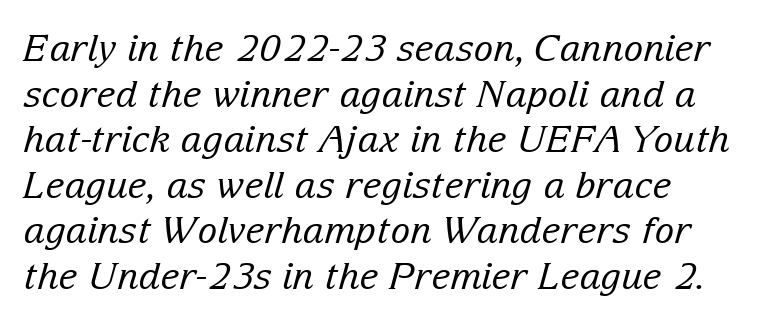
Q: Is the text bold? A: No.
Q: Is the text italic (slanted)? A: Yes, it leans right by about 15 degrees.
Q: Is the typeface a serif or a sans-serif typeface? A: Serif.
Q: Is the text underlined? A: No.
Q: Is the spacing between letters normal or unusually wide? A: Normal.
Q: Width (condensed, normal, or wide)? A: Normal.
Q: Stroke contrast? A: Low.
Q: x-height? A: Medium.
Q: Monospaced? A: No.
